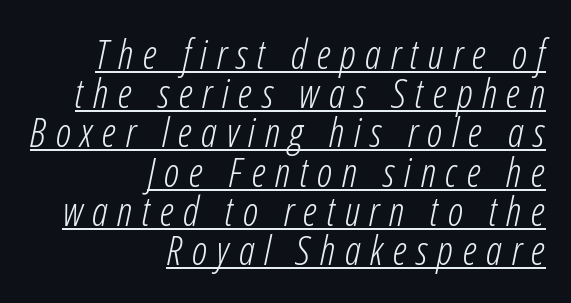
{"italic": "yes", "lean": "right", "slant_degrees": 12, "bold": "no", "weight": "light", "width": "condensed", "stroke_contrast": "low", "x_height": "medium", "monospaced": "no", "underline": "yes", "align": "right", "line_spacing": "tight", "line_spacing_ratio": 0.98, "letter_spacing": "wide", "letter_spacing_em": 0.24, "glyph_px": 40}
